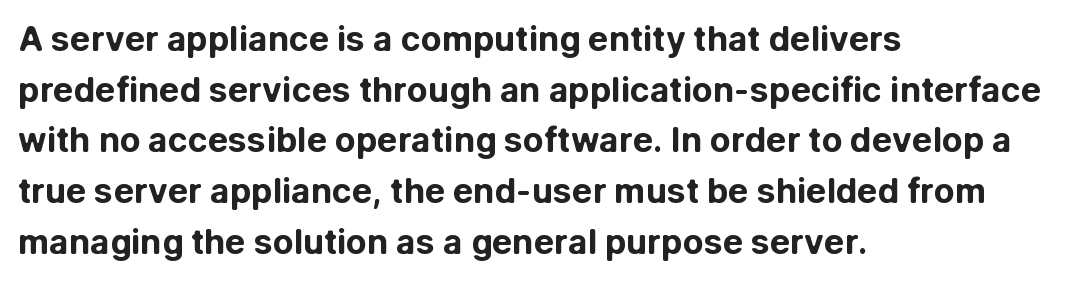
{"serif": "no", "italic": "no", "bold": "yes", "weight": "bold", "width": "normal", "stroke_contrast": "low", "x_height": "medium", "monospaced": "no", "underline": "no", "align": "left", "line_spacing": "normal", "line_spacing_ratio": 1.49, "letter_spacing": "normal", "letter_spacing_em": 0.0, "glyph_px": 34}
